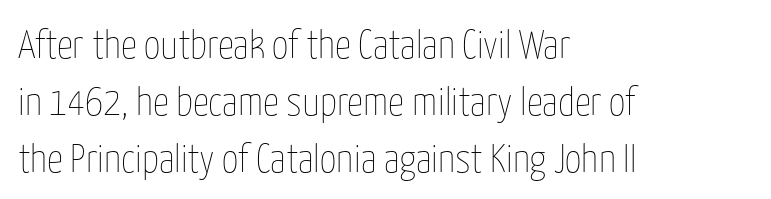
{"italic": "no", "bold": "no", "weight": "thin", "width": "condensed", "stroke_contrast": "low", "x_height": "medium", "monospaced": "no", "underline": "no", "align": "left", "line_spacing": "normal", "line_spacing_ratio": 1.43, "letter_spacing": "normal", "letter_spacing_em": 0.0, "glyph_px": 40}
